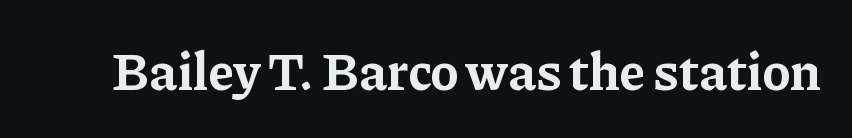
{"serif": "yes", "italic": "no", "bold": "yes", "weight": "bold", "width": "normal", "stroke_contrast": "low", "x_height": "medium", "monospaced": "no", "underline": "no", "letter_spacing": "normal", "letter_spacing_em": 0.0, "glyph_px": 53}
